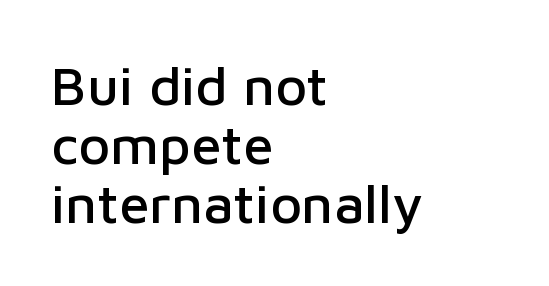
{"serif": "no", "italic": "no", "width": "normal", "stroke_contrast": "low", "x_height": "medium", "monospaced": "no", "underline": "no", "align": "left", "line_spacing": "tight", "line_spacing_ratio": 1.07, "letter_spacing": "normal", "letter_spacing_em": 0.0, "glyph_px": 55}
